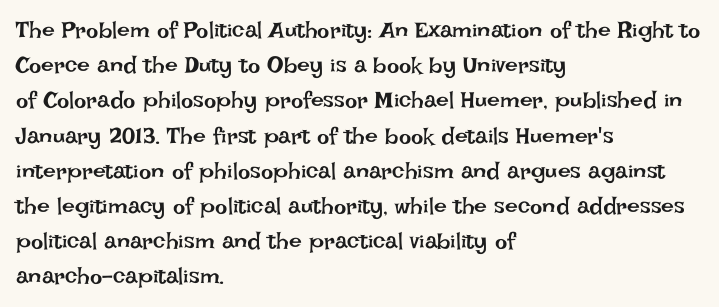
Q: Is the text bold? A: No.
Q: Is the text italic (slanted)? A: No, it is upright.
Q: Is the text underlined? A: No.
Q: How is the paragraph aligned? A: Left-aligned.
Q: Is the spacing between letters normal or unusually wide? A: Normal.
Q: Is the spacing between lines tight, normal or loose? A: Normal.
